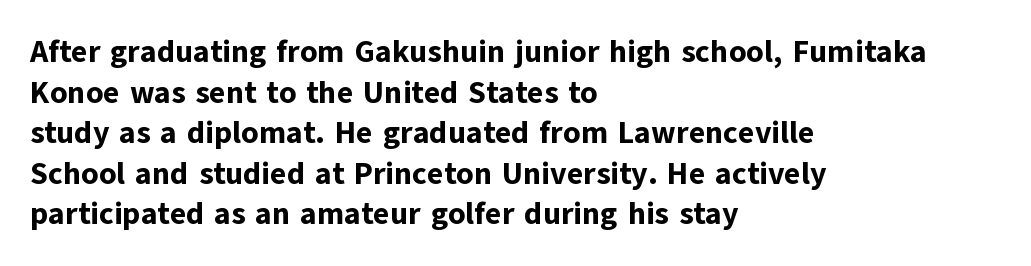
Q: Is the text bold? A: Yes.
Q: Is the text italic (slanted)? A: No, it is upright.
Q: Is the typeface a serif or a sans-serif typeface? A: Sans-serif.
Q: Is the text underlined? A: No.
Q: How is the paragraph aligned? A: Left-aligned.
Q: Is the spacing between letters normal or unusually wide? A: Normal.
Q: Is the spacing between lines tight, normal or loose? A: Normal.
Q: Width (condensed, normal, or wide)? A: Normal.
Q: Stroke contrast? A: Low.
Q: x-height? A: Medium.
Q: Monospaced? A: No.
